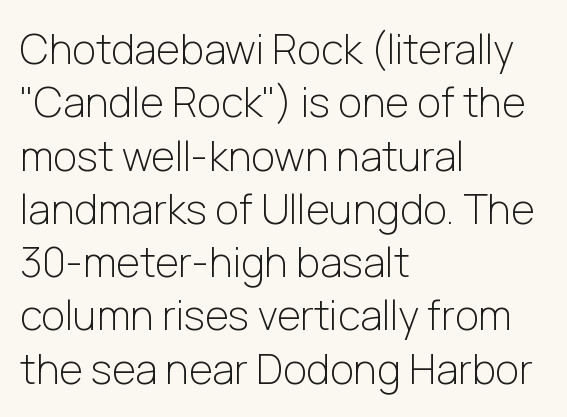
{"serif": "no", "italic": "no", "bold": "no", "weight": "light", "width": "normal", "stroke_contrast": "low", "x_height": "medium", "monospaced": "no", "underline": "no", "align": "left", "line_spacing": "normal", "line_spacing_ratio": 1.3, "letter_spacing": "normal", "letter_spacing_em": 0.0, "glyph_px": 41}
